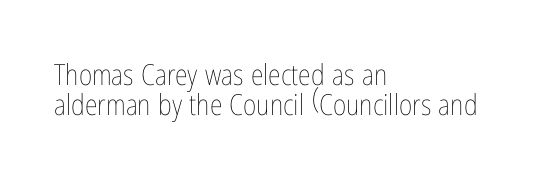
The image shows 29 px thin, condensed type, upright; set left-aligned, tight line spacing (1.04x), normal letter spacing, not underlined; low stroke contrast and a medium x-height.
